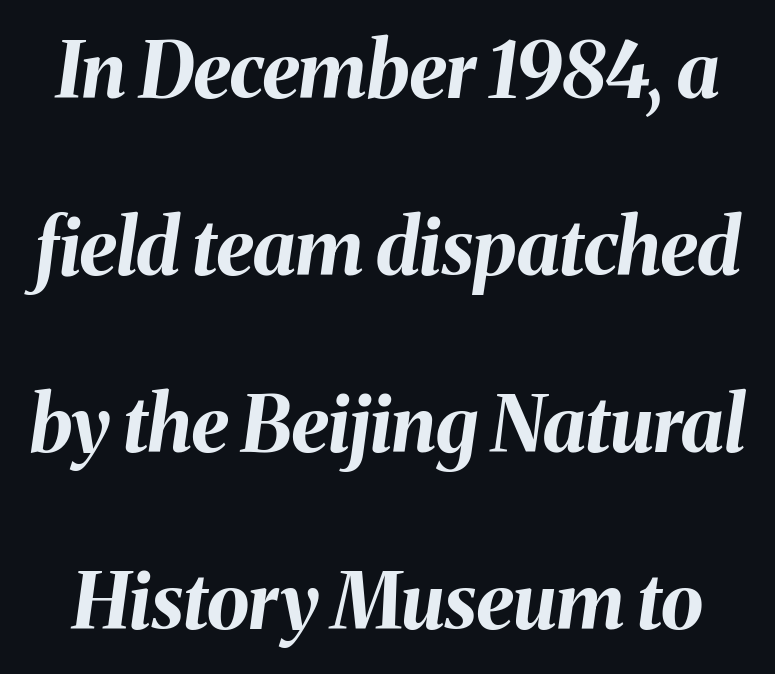
{"italic": "yes", "lean": "right", "slant_degrees": 8, "bold": "yes", "weight": "bold", "width": "normal", "stroke_contrast": "medium", "x_height": "medium", "monospaced": "no", "underline": "no", "line_spacing": "loose", "line_spacing_ratio": 2.3, "letter_spacing": "normal", "letter_spacing_em": 0.0, "glyph_px": 77}
